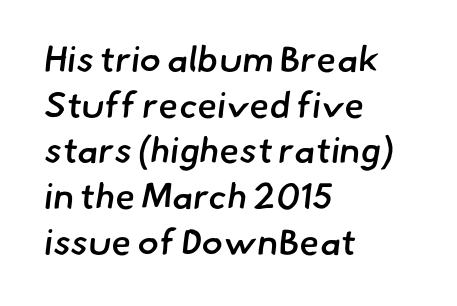
Notice how descenders clear the ascenders below comfortably — that's standard leading. Unlike a traditional serif, this face leaves its strokes unadorned. These lines keep a tight, regular rhythm from letter to letter. The space beneath each line is pristine and unruled.
